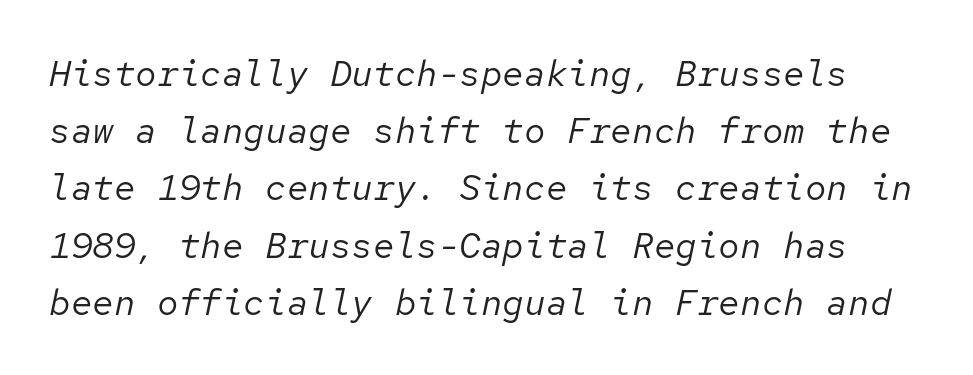
Whoever set this chose a conventional vertical rhythm. Words appear dense and cohesive because spacing is normal. The font sits on the lighter half of the weight spectrum, regular included. Plain, unruled lines of type.
